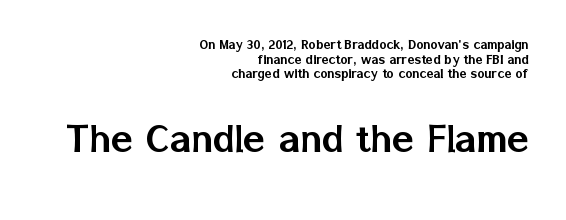
{"serif": "no", "italic": "no", "width": "normal", "stroke_contrast": "low", "x_height": "medium", "monospaced": "no", "underline": "no", "align": "right", "line_spacing": "tight", "line_spacing_ratio": 0.98, "letter_spacing": "normal", "letter_spacing_em": 0.0, "larger_block": "second", "size_ratio": 3.07, "glyph_px": 46}
